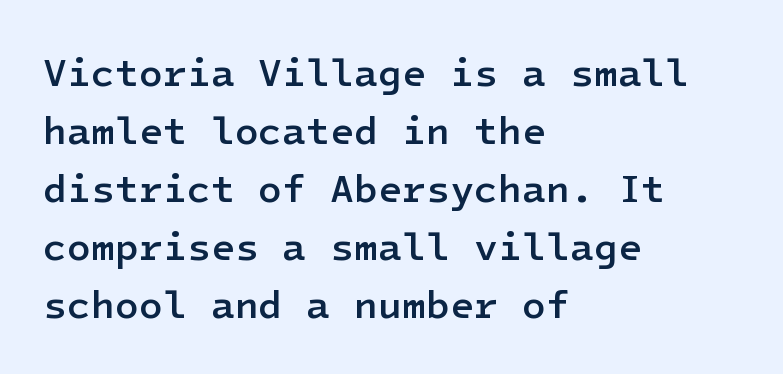
Q: Is the text bold? A: Semi-bold.
Q: Is the text italic (slanted)? A: No, it is upright.
Q: Is the typeface a serif or a sans-serif typeface? A: Sans-serif.
Q: Is the text underlined? A: No.
Q: How is the paragraph aligned? A: Left-aligned.
Q: Is the spacing between letters normal or unusually wide? A: Normal.
Q: Is the spacing between lines tight, normal or loose? A: Normal.
Q: Width (condensed, normal, or wide)? A: Normal.
Q: Stroke contrast? A: Low.
Q: x-height? A: Medium.
